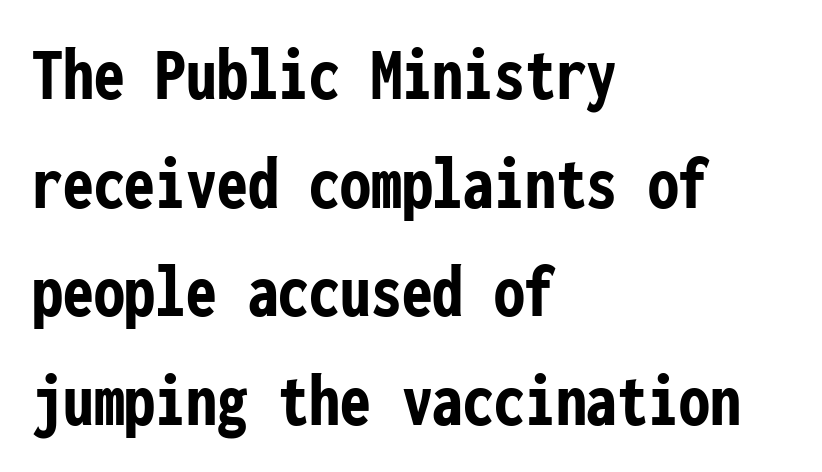
Left-aligned paragraph, ragged on the right. This sample keeps an unexceptional amount of space between lines. The rendering uses a bold face; every stroke is thick and dark. Is there any slant? The stems are plumb.
